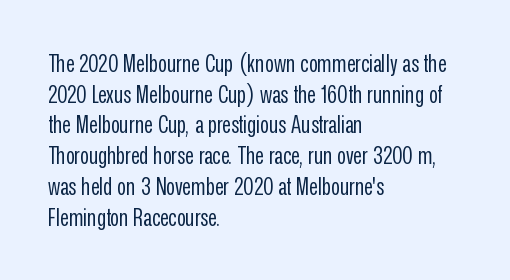
Is the type heavy? It reads as light-to-regular instead. Leftover space on each line is placed entirely after the last word. Characters follow at the spacing the type designer built in. The passage shown stacks its lines at a standard gap.
